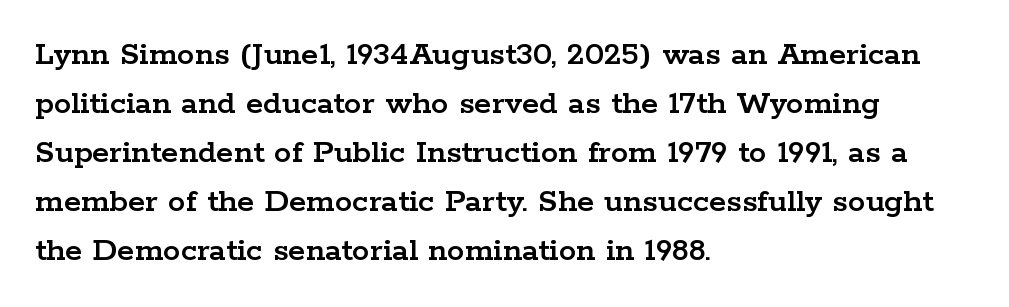
Q: Is the text italic (slanted)? A: No, it is upright.
Q: Is the typeface a serif or a sans-serif typeface? A: Serif.
Q: Is the text underlined? A: No.
Q: How is the paragraph aligned? A: Left-aligned.
Q: Is the spacing between letters normal or unusually wide? A: Normal.
Q: Is the spacing between lines tight, normal or loose? A: Normal.
Q: Width (condensed, normal, or wide)? A: Wide.
Q: Stroke contrast? A: Low.
Q: x-height? A: Medium.
Q: Monospaced? A: No.
